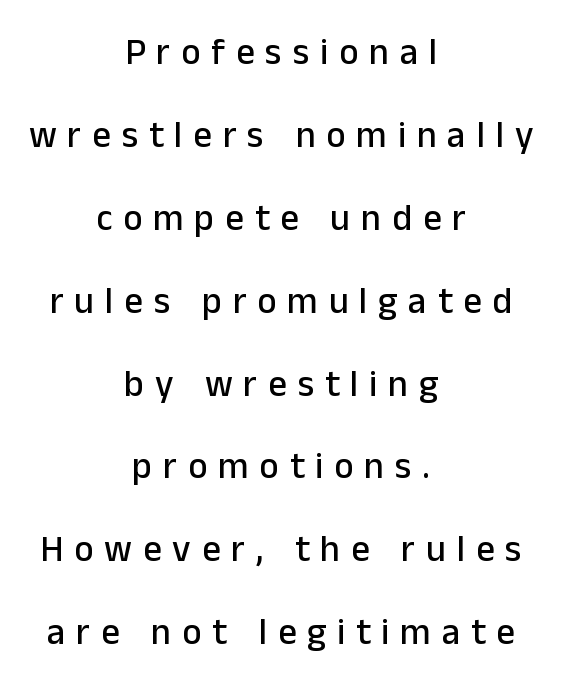
{"serif": "no", "italic": "no", "width": "normal", "stroke_contrast": "low", "x_height": "medium", "monospaced": "no", "underline": "no", "align": "center", "line_spacing": "loose", "line_spacing_ratio": 2.24, "letter_spacing": "wide", "letter_spacing_em": 0.29, "glyph_px": 37}
